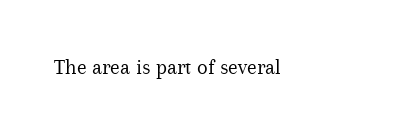
The image shows 22 px text type, upright; set normal letter spacing, not underlined.
